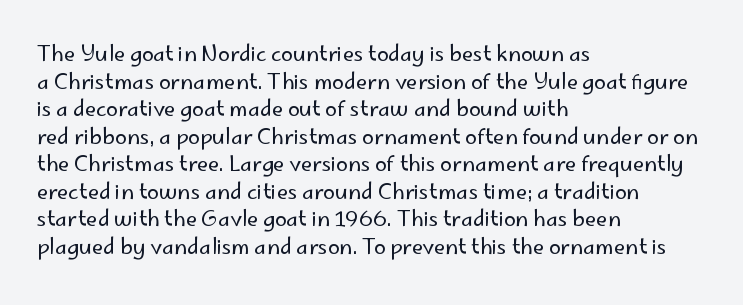
{"italic": "no", "bold": "no", "underline": "no", "align": "left", "line_spacing": "normal", "line_spacing_ratio": 1.31, "letter_spacing": "normal", "letter_spacing_em": 0.0, "glyph_px": 21}
